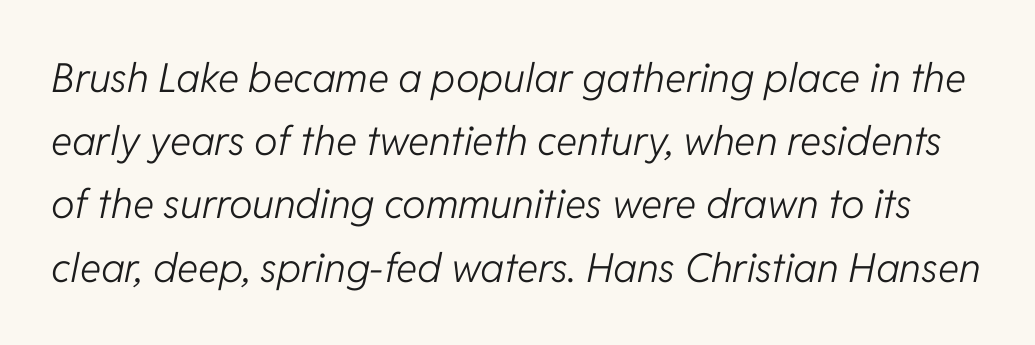
{"italic": "yes", "lean": "right", "slant_degrees": 11, "bold": "no", "weight": "light", "width": "normal", "stroke_contrast": "low", "x_height": "medium", "monospaced": "no", "underline": "no", "line_spacing": "normal", "line_spacing_ratio": 1.58, "letter_spacing": "normal", "letter_spacing_em": 0.0, "glyph_px": 40}
